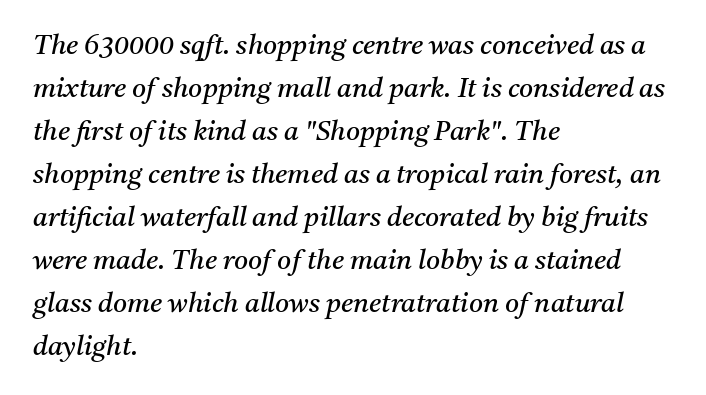
Summary of weight: not heavy and not bold. Every character sits at an angle, as italics do. Words appear dense and cohesive because spacing is normal. How would I describe the line gaps? Plain and ordinary.
